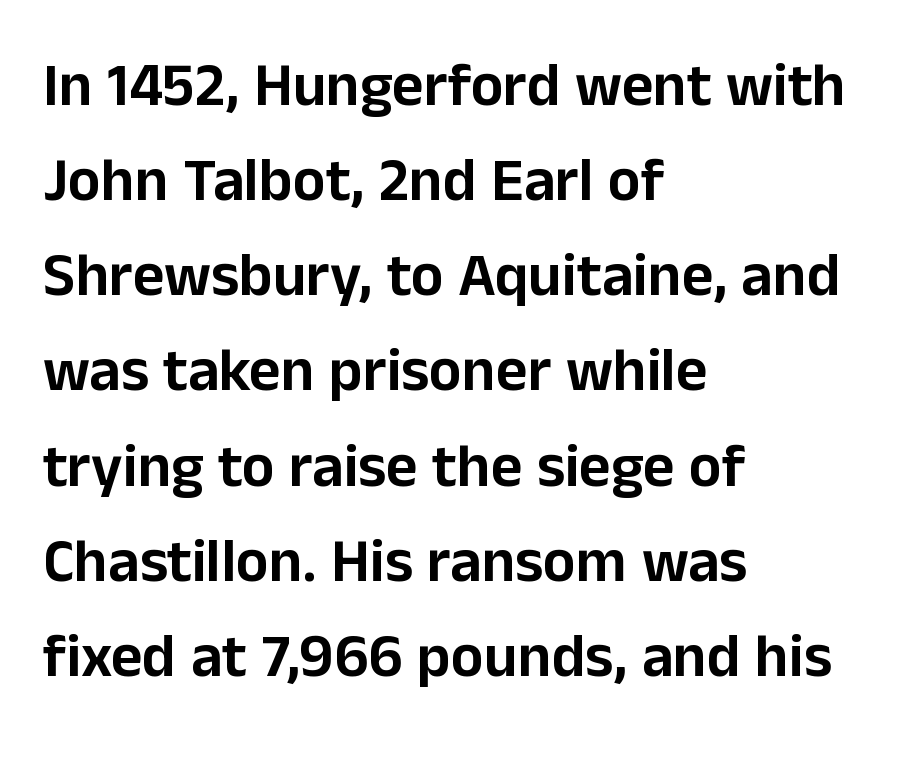
Glance below the letters and you will spot only blank space. The letters advance in unequal steps, a hallmark of proportional type. Regarding leading, the lines here are spaced in the standard way. This rendering uses left alignment, leaving the right contour irregular.
